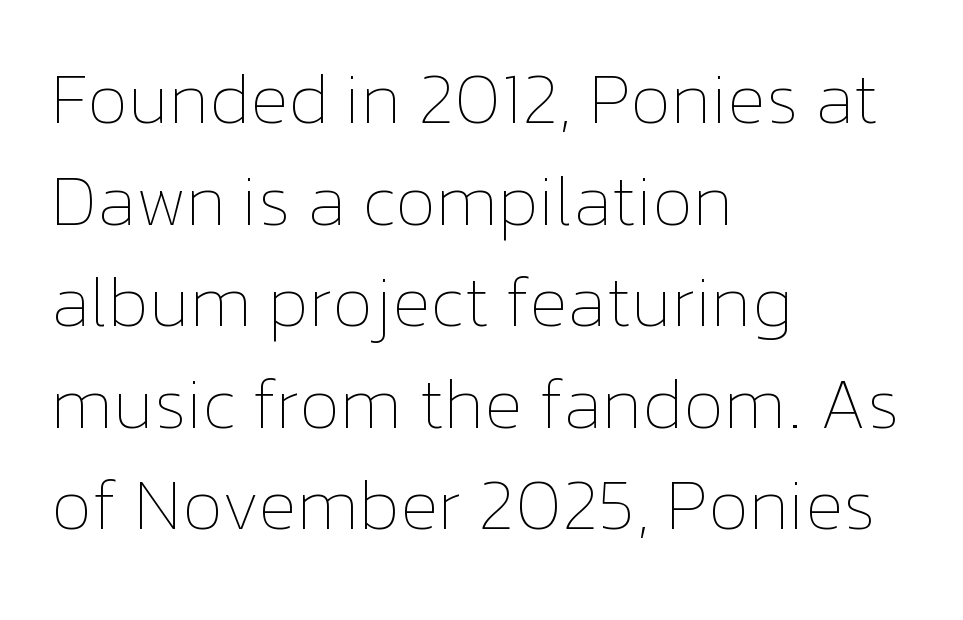
Does extra space separate the letters? No, they use regular spacing. In CSS terms this would be text-align: left. Descenders are the only things crossing below the line. Is this a fixed-width face? No — the glyphs have proportional, varying widths. Each new line begins a customary step beneath the previous one. The typography opts for an upright posture over an oblique one.
